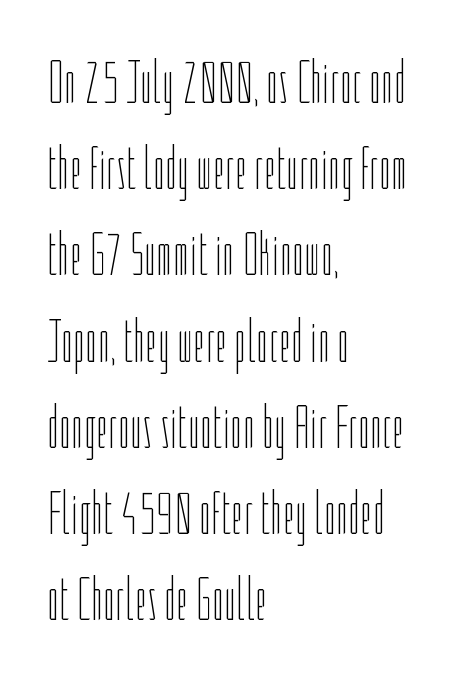
{"italic": "no", "bold": "no", "weight": "thin", "width": "condensed", "stroke_contrast": "low", "x_height": "medium", "monospaced": "no", "underline": "no", "align": "left", "line_spacing": "normal", "line_spacing_ratio": 1.39, "letter_spacing": "normal", "letter_spacing_em": 0.0, "glyph_px": 62}
